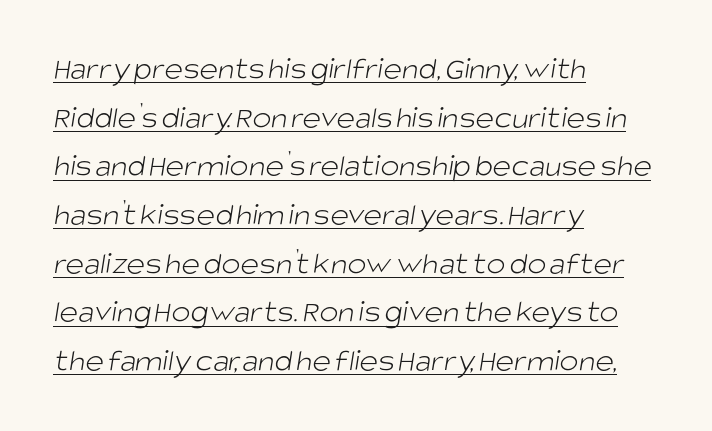
The image shows 32 px light sans-serif type; set left-aligned, normal line spacing (1.52x), normal letter spacing, underlined; low stroke contrast and a large x-height.
